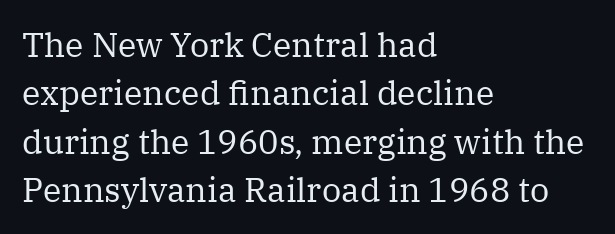
These lines are rendered in a variable-pitch font. What stands out about the letter spacing? Nothing — it is the standard amount. The face looks like a standard text weight, possibly lighter. Whoever set this chose a conventional vertical rhythm.
